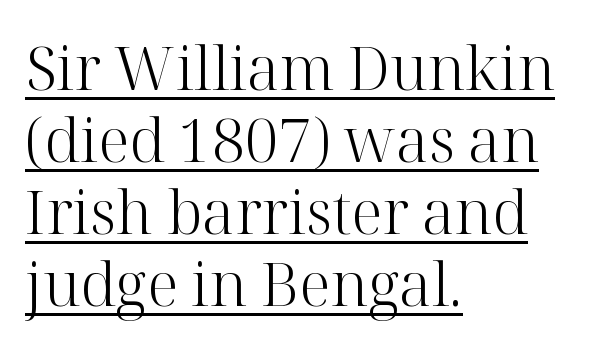
Q: Is the text bold? A: No.
Q: Is the text italic (slanted)? A: No, it is upright.
Q: Is the typeface a serif or a sans-serif typeface? A: Serif.
Q: Is the text underlined? A: Yes.
Q: How is the paragraph aligned? A: Left-aligned.
Q: Is the spacing between letters normal or unusually wide? A: Normal.
Q: Width (condensed, normal, or wide)? A: Normal.
Q: Stroke contrast? A: High.
Q: x-height? A: Medium.
Q: Monospaced? A: No.
